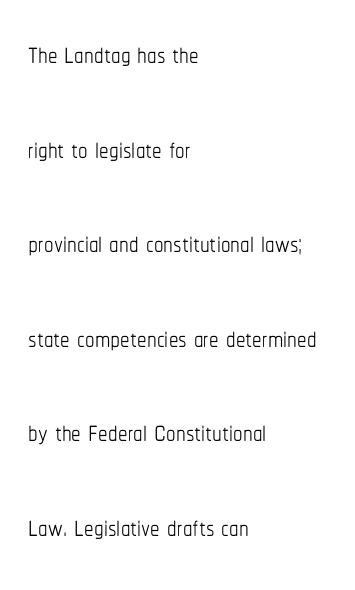
{"italic": "no", "bold": "no", "weight": "thin", "width": "condensed", "stroke_contrast": "low", "x_height": "medium", "monospaced": "no", "underline": "no", "align": "left", "line_spacing": "loose", "line_spacing_ratio": 2.49, "letter_spacing": "normal", "letter_spacing_em": 0.0, "glyph_px": 38}
